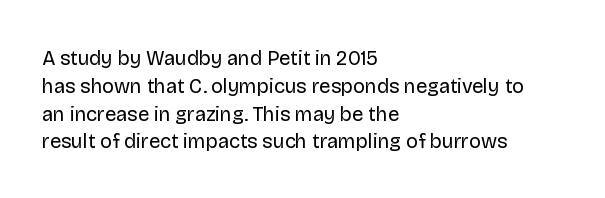
Nothing heavy about these letters — not bold at all. Compared with a centered layout, this one pins lines to the left instead. Spacing between characters is what you'd get straight out of the box. Posture: vertical. Anything drawn beneath the words? Only blank space.
